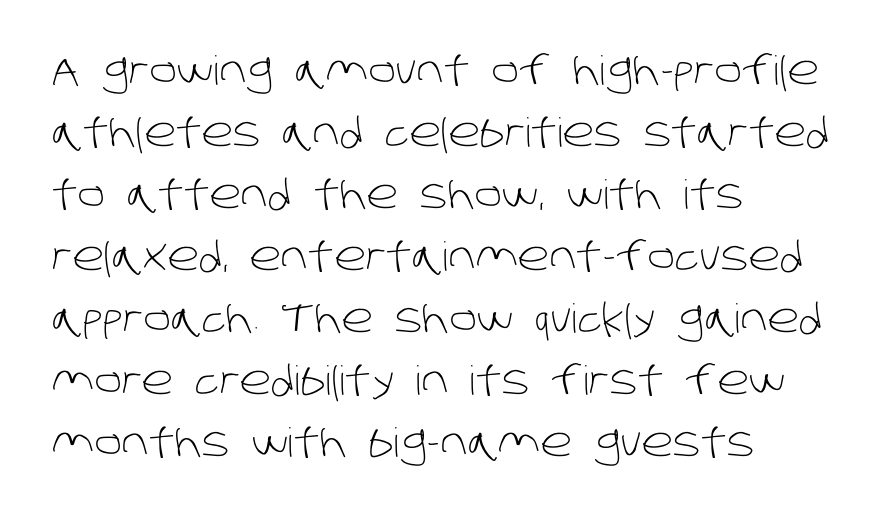
Q: Is the text bold? A: No.
Q: Is the typeface a serif or a sans-serif typeface? A: Sans-serif.
Q: Is the text underlined? A: No.
Q: How is the paragraph aligned? A: Left-aligned.
Q: Is the spacing between letters normal or unusually wide? A: Normal.
Q: Is the spacing between lines tight, normal or loose? A: Normal.
Q: Width (condensed, normal, or wide)? A: Normal.
Q: Stroke contrast? A: Low.
Q: x-height? A: Large.
Q: Monospaced? A: No.
